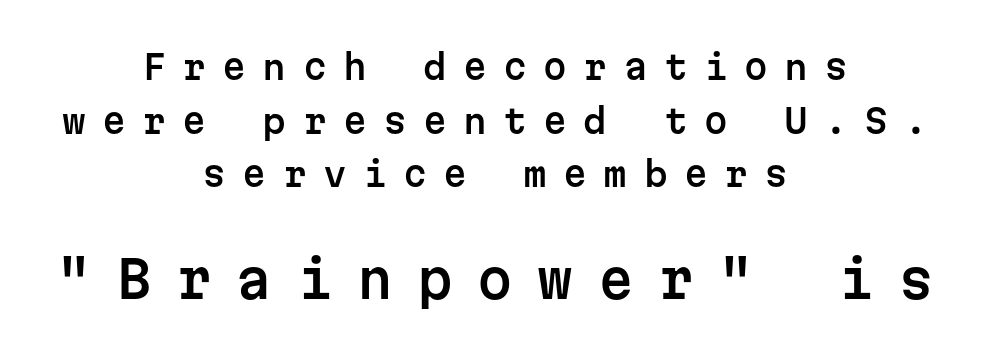
Q: Is the text italic (slanted)? A: No, it is upright.
Q: Is the typeface a serif or a sans-serif typeface? A: Sans-serif.
Q: Is the text underlined? A: No.
Q: How is the paragraph aligned? A: Centered.
Q: Is the spacing between letters normal or unusually wide? A: Unusually wide.
Q: Is the spacing between lines tight, normal or loose? A: Normal.
Q: Which block of text is set in a larger size, the first (top) or the second (bottom)? A: The second (bottom) one.
Q: Width (condensed, normal, or wide)? A: Normal.
Q: Stroke contrast? A: Low.
Q: x-height? A: Medium.
Q: Monospaced? A: Yes.
